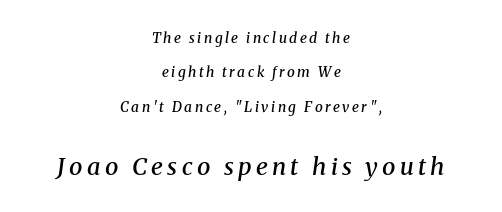
The image shows 24 px text type, italic (leaning right); set centered, loose line spacing (2.45x), not underlined; the second (bottom) block is 1.71x larger.
